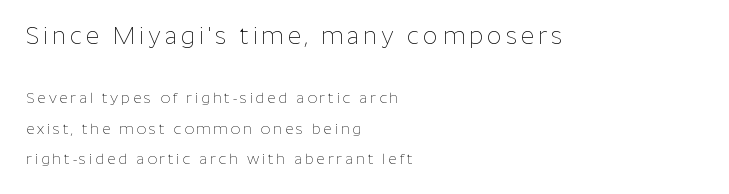
The image shows 23 px text type, upright; set left-aligned, loose line spacing (2.03x), not underlined; the first (top) block is 1.53x larger.
